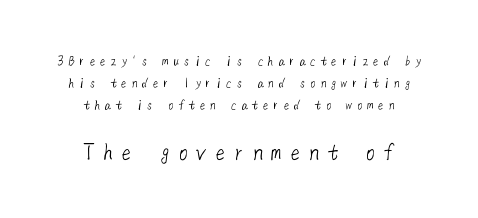
{"bold": "no", "underline": "no", "align": "center", "line_spacing": "normal", "line_spacing_ratio": 1.56, "letter_spacing": "wide", "letter_spacing_em": 0.25, "larger_block": "second", "size_ratio": 1.79, "glyph_px": 25}
